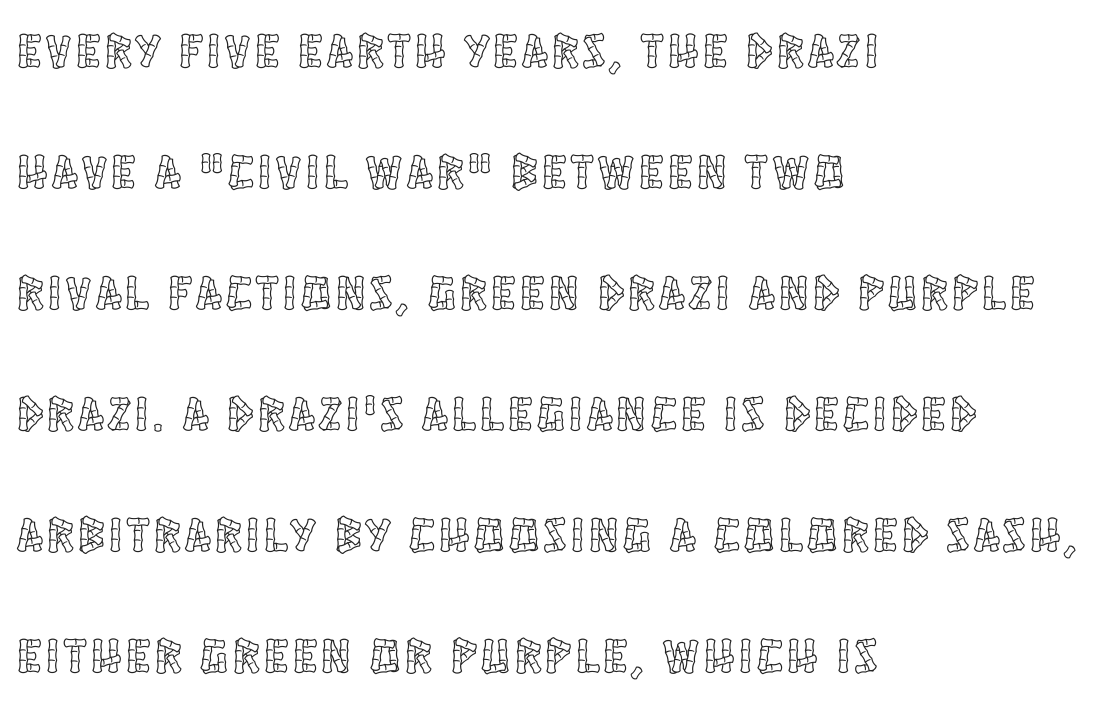
The image shows 49 px condensed type, upright; set left-aligned, loose line spacing (2.47x), not underlined; a large x-height.
